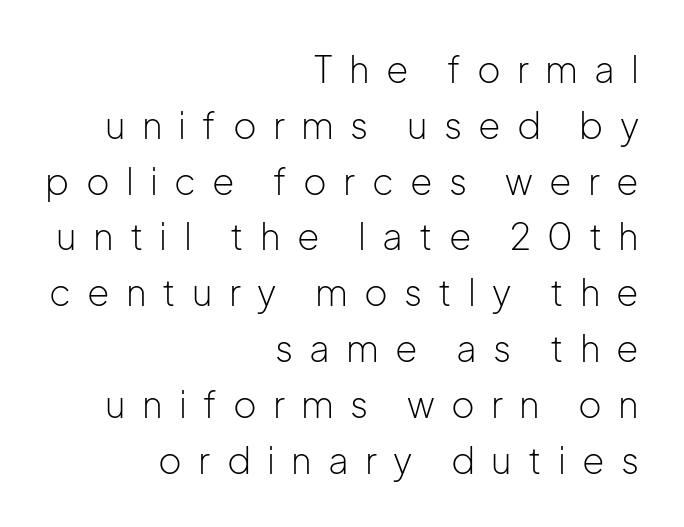
{"serif": "no", "italic": "no", "bold": "no", "weight": "light", "width": "normal", "stroke_contrast": "low", "x_height": "medium", "monospaced": "no", "underline": "no", "align": "right", "line_spacing": "normal", "line_spacing_ratio": 1.55, "letter_spacing": "wide", "letter_spacing_em": 0.45, "glyph_px": 36}
